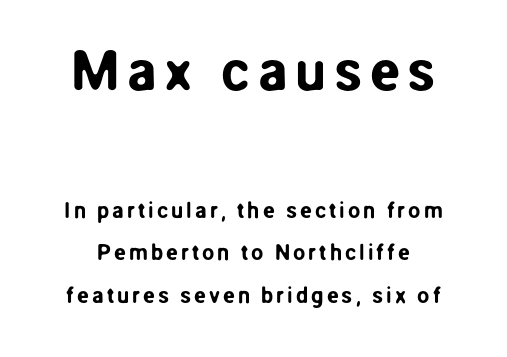
{"serif": "no", "italic": "no", "width": "normal", "stroke_contrast": "low", "x_height": "medium", "monospaced": "no", "underline": "no", "line_spacing": "loose", "line_spacing_ratio": 1.93, "larger_block": "first", "size_ratio": 2.55, "glyph_px": 56}
